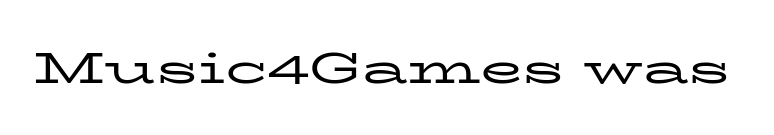
Look at the bottom of the vertical strokes: they flare into serifs here. A typesetter would call this proportional, since set widths differ per character. What stands out about the letter spacing? Nothing — it is the standard amount. Any mark beneath the type? The region is blank. Counters stay open thanks to moderate or lighter strokes. Italic? Not at all — the glyphs are vertical.
